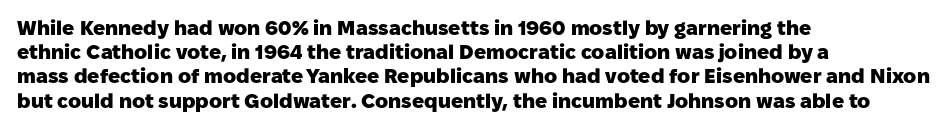
{"italic": "no", "bold": "yes", "underline": "no", "align": "left", "line_spacing_ratio": 1.21, "letter_spacing": "normal", "letter_spacing_em": 0.0, "glyph_px": 20}
